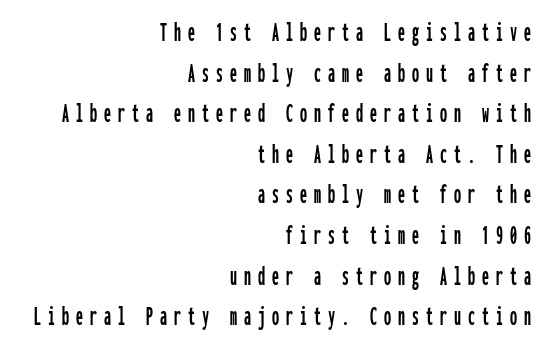
{"serif": "no", "italic": "no", "width": "condensed", "stroke_contrast": "low", "x_height": "medium", "monospaced": "yes", "underline": "no", "align": "right", "line_spacing": "normal", "line_spacing_ratio": 1.45, "letter_spacing": "wide", "letter_spacing_em": 0.25, "glyph_px": 28}
